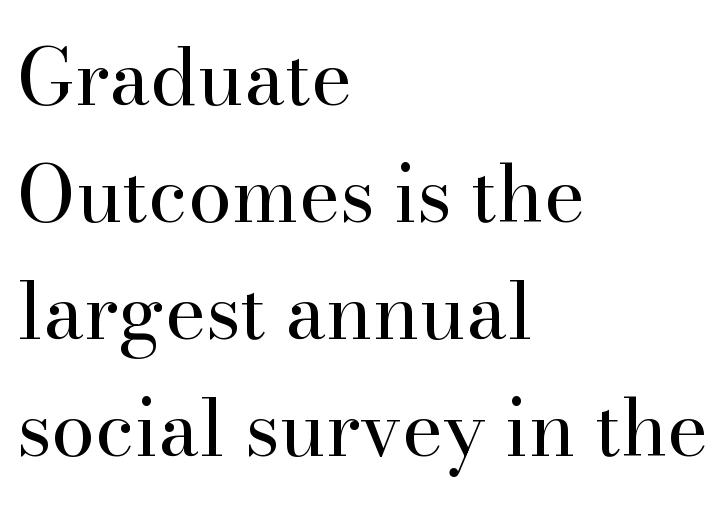
Q: Is the text bold? A: No.
Q: Is the text italic (slanted)? A: No, it is upright.
Q: Is the typeface a serif or a sans-serif typeface? A: Serif.
Q: Is the text underlined? A: No.
Q: How is the paragraph aligned? A: Left-aligned.
Q: Is the spacing between letters normal or unusually wide? A: Normal.
Q: Is the spacing between lines tight, normal or loose? A: Normal.
Q: Width (condensed, normal, or wide)? A: Normal.
Q: Stroke contrast? A: High.
Q: x-height? A: Small.
Q: Monospaced? A: No.
